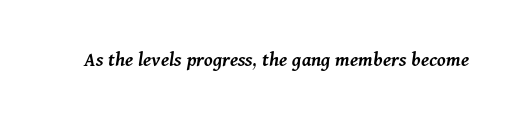
{"italic": "yes", "lean": "right", "slant_degrees": 11, "bold": "semi", "underline": "no", "letter_spacing": "normal", "letter_spacing_em": 0.0, "glyph_px": 21}
